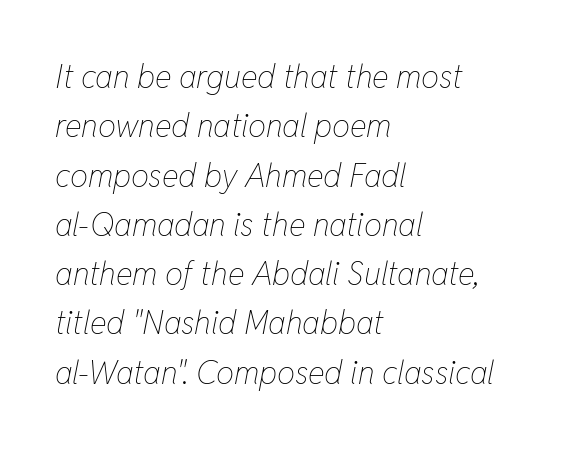
{"italic": "yes", "lean": "right", "slant_degrees": 11, "bold": "no", "weight": "thin", "width": "condensed", "stroke_contrast": "low", "x_height": "medium", "monospaced": "no", "underline": "no", "align": "left", "line_spacing": "normal", "line_spacing_ratio": 1.54, "letter_spacing": "normal", "letter_spacing_em": 0.0, "glyph_px": 32}
